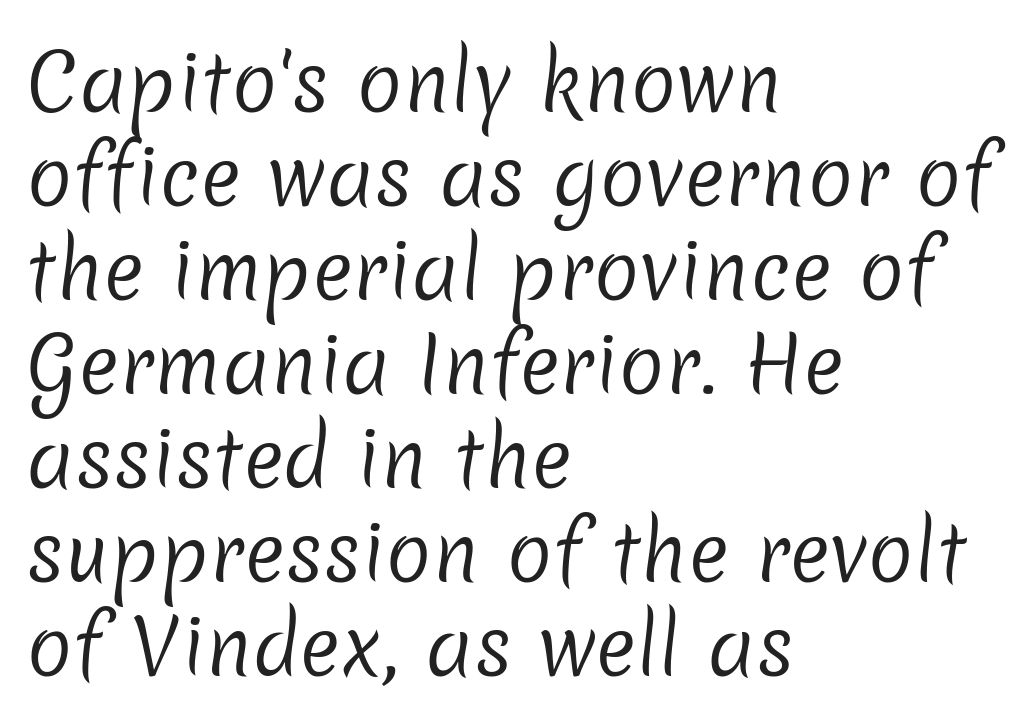
Reading down the block, your eye returns to a fixed left position each line. Heft: none added — not bold. Proportional: the letters do not fall into vertical columns. The text was rendered using a sans face with plain stroke endings. Words float on clear page, feet unadorned.
